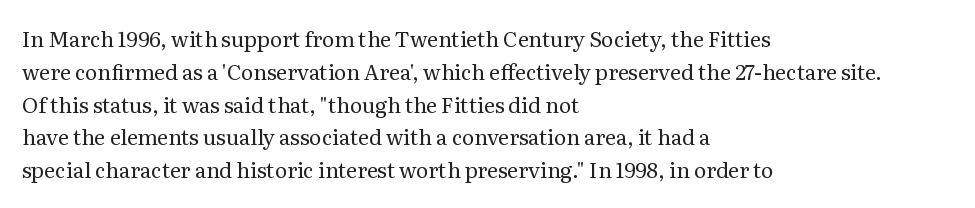
Upright lettering throughout. The rows are spaced the way most documents space them. These lines stack with their left ends in a neat column. The space beneath each line is pristine and unruled. This sample uses plain, unmodified letter spacing. Stem width sits at or under what a default text font uses.
